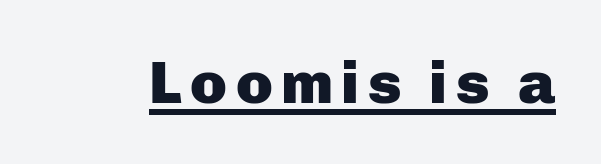
The image shows 60 px heavy sans-serif type, upright; set underlined; low stroke contrast and a medium x-height.
